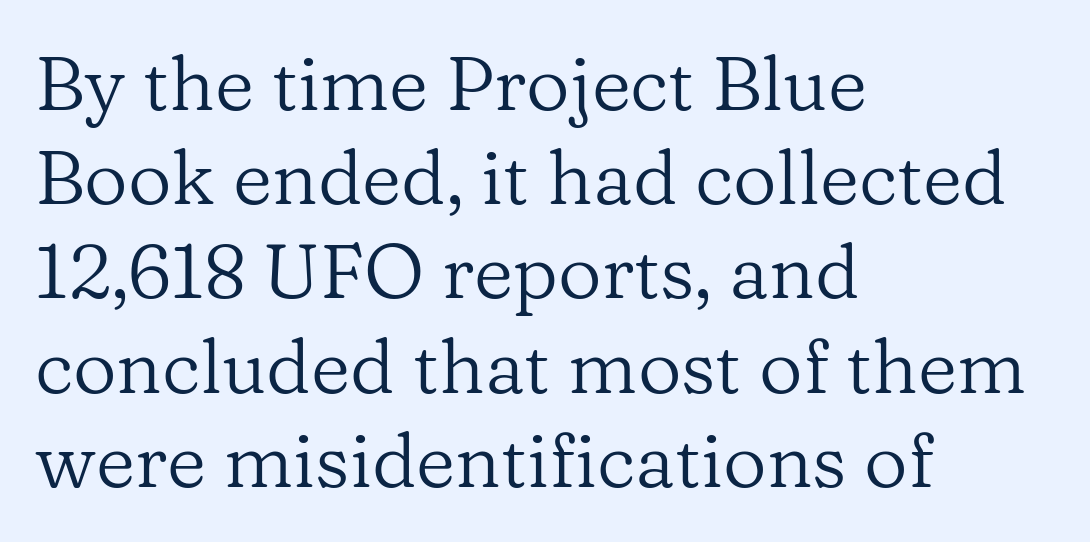
{"serif": "yes", "italic": "no", "bold": "no", "weight": "regular", "width": "normal", "stroke_contrast": "low", "x_height": "medium", "monospaced": "no", "underline": "no", "align": "left", "line_spacing_ratio": 1.24, "letter_spacing": "normal", "letter_spacing_em": 0.0, "glyph_px": 76}
